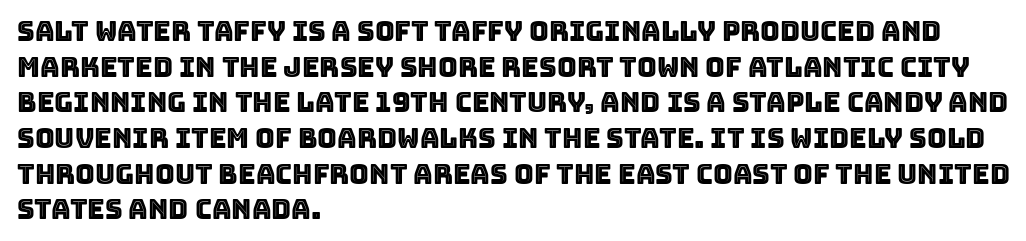
The image shows 27 px text type, upright; set left-aligned, normal line spacing (1.32x), normal letter spacing, not underlined.
